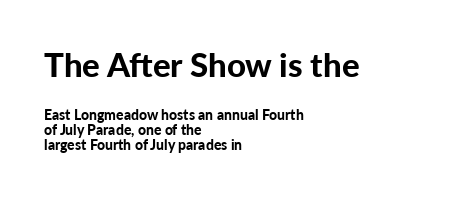
The image shows 33 px bold sans-serif type, upright; set left-aligned, tight line spacing (1.07x), normal letter spacing, not underlined; the first (top) block is 2.36x larger; low stroke contrast and a medium x-height.
